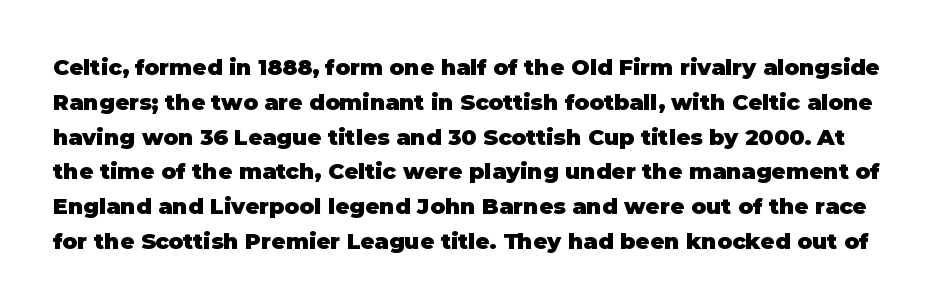
{"italic": "no", "bold": "yes", "underline": "no", "line_spacing": "normal", "line_spacing_ratio": 1.58, "letter_spacing": "normal", "letter_spacing_em": 0.0, "glyph_px": 22}
